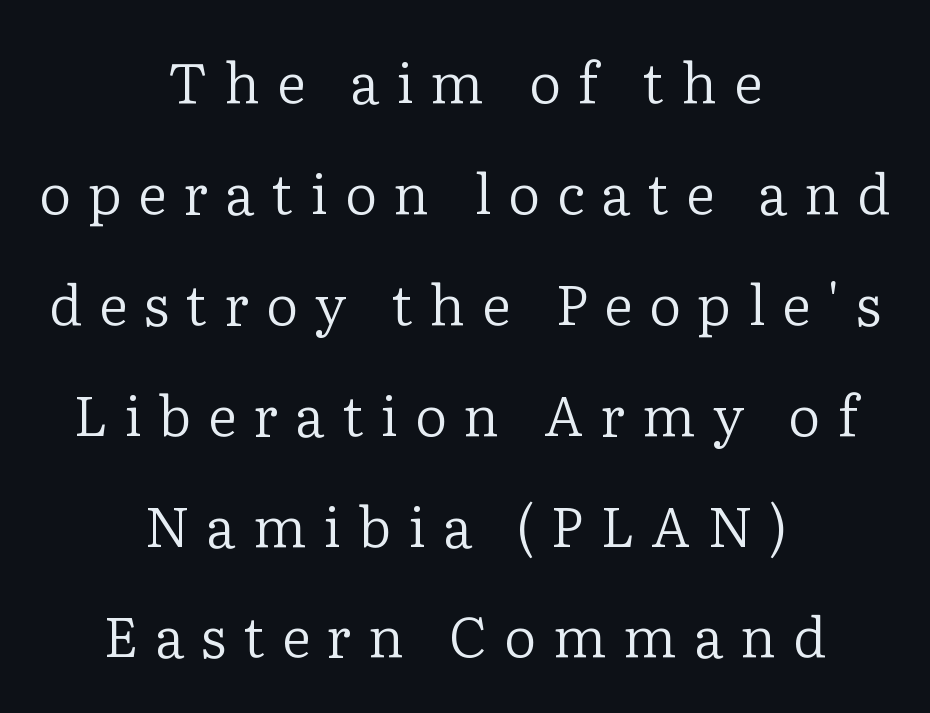
The image shows 56 px regular-weight serif type, upright; set centered, loose line spacing (1.98x), unusually wide letter spacing (+0.3 em), not underlined; low stroke contrast and a medium x-height.
